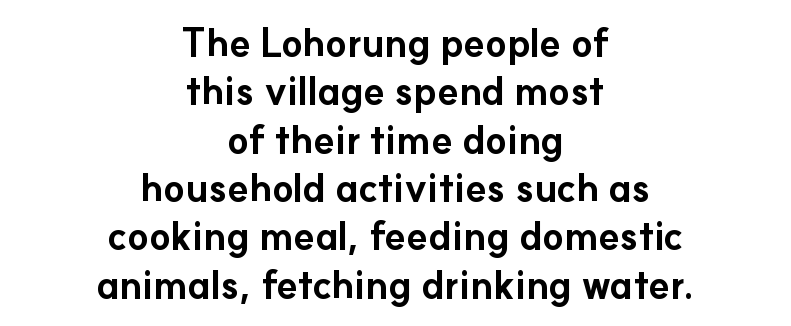
{"serif": "no", "italic": "no", "bold": "yes", "weight": "bold", "width": "normal", "stroke_contrast": "low", "x_height": "small", "monospaced": "no", "underline": "no", "align": "center", "line_spacing_ratio": 1.24, "letter_spacing": "normal", "letter_spacing_em": 0.0, "glyph_px": 39}
